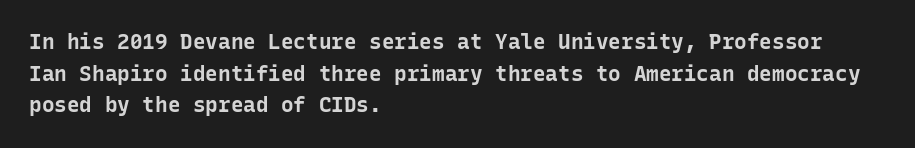
{"italic": "no", "bold": "yes", "underline": "no", "align": "left", "line_spacing": "normal", "line_spacing_ratio": 1.51, "letter_spacing": "normal", "letter_spacing_em": 0.0, "glyph_px": 21}
